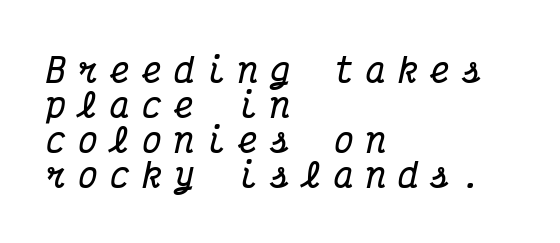
{"serif": "yes", "italic": "yes", "lean": "right", "slant_degrees": 12, "bold": "yes", "weight": "bold", "width": "condensed", "stroke_contrast": "medium", "x_height": "medium", "monospaced": "yes", "underline": "no", "align": "left", "line_spacing": "tight", "line_spacing_ratio": 1.06, "letter_spacing": "wide", "letter_spacing_em": 0.37, "glyph_px": 33}
